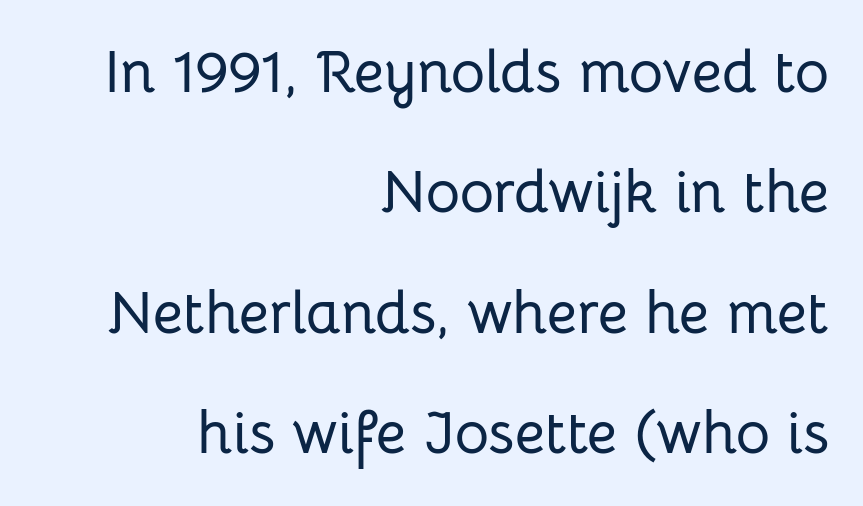
{"serif": "no", "italic": "no", "width": "normal", "stroke_contrast": "low", "x_height": "medium", "monospaced": "no", "underline": "no", "align": "right", "line_spacing": "loose", "line_spacing_ratio": 2.04, "letter_spacing": "normal", "letter_spacing_em": 0.0, "glyph_px": 59}
